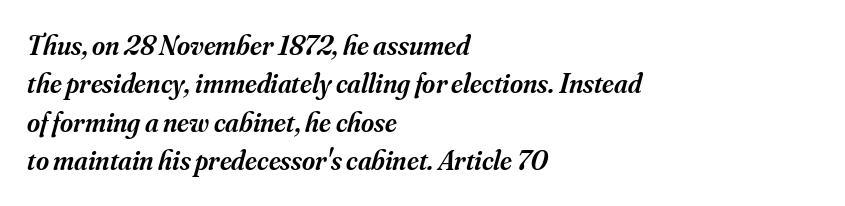
The image shows 28 px semibold serif type, italic (leaning right); set left-aligned, normal line spacing (1.37x), normal letter spacing, not underlined; medium stroke contrast and a small x-height.
